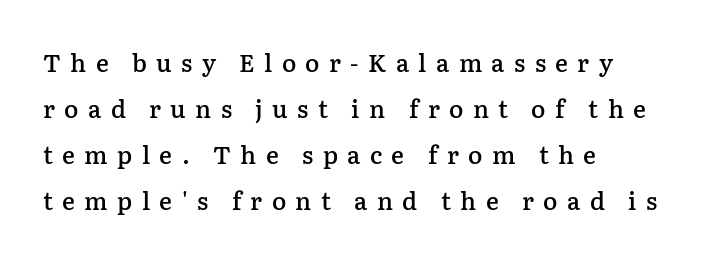
The text block is weighted toward the left margin, trailing off unevenly rightward. Words float on clear page, feet unadorned. The passage shown has open, widely tracked lettering throughout. Stems and bowls a touch heavier than normal — semibold.
